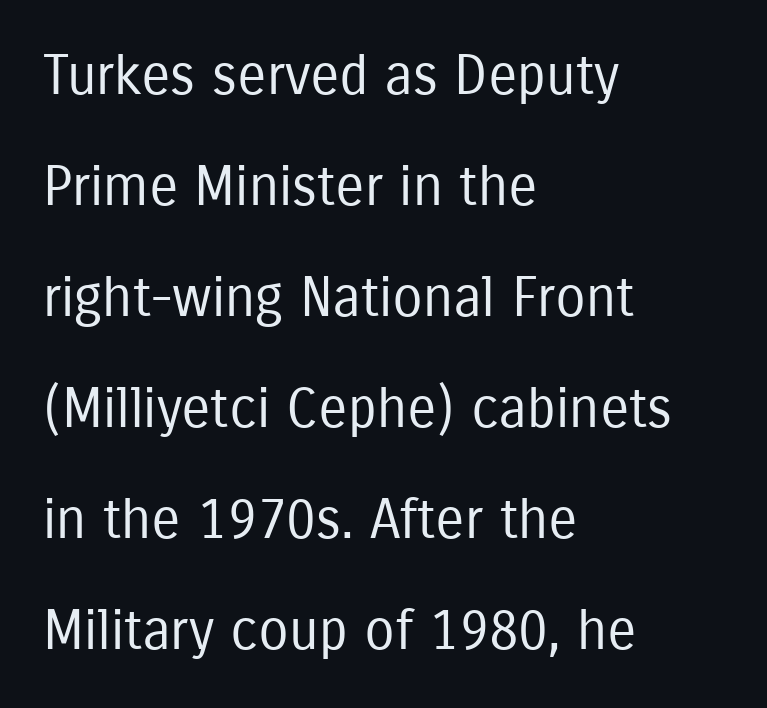
The image shows 55 px regular-weight, condensed sans-serif type, upright; set left-aligned, loose line spacing (2.02x), normal letter spacing, not underlined; low stroke contrast and a medium x-height.
